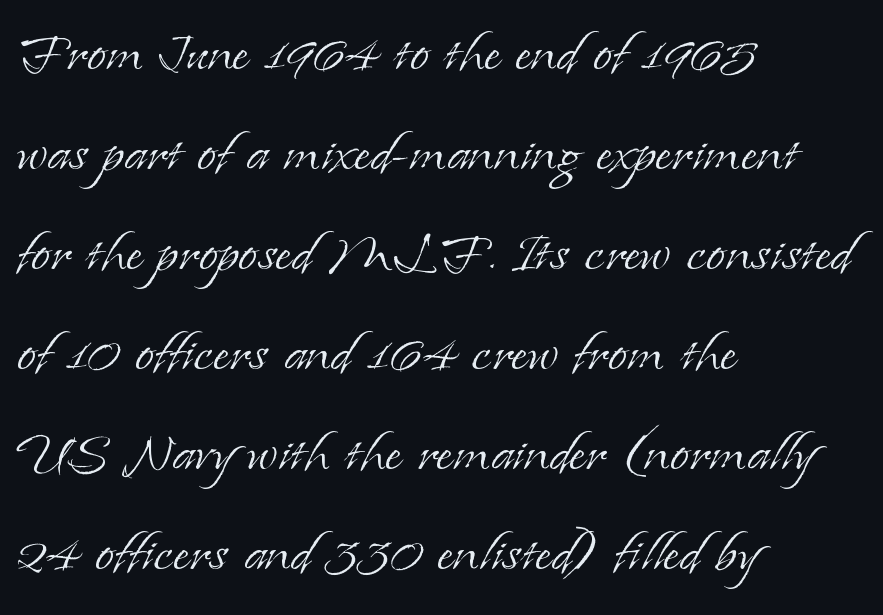
The image shows 69 px light serif type; set left-aligned, normal line spacing (1.45x), normal letter spacing, not underlined; low stroke contrast and a small x-height.
